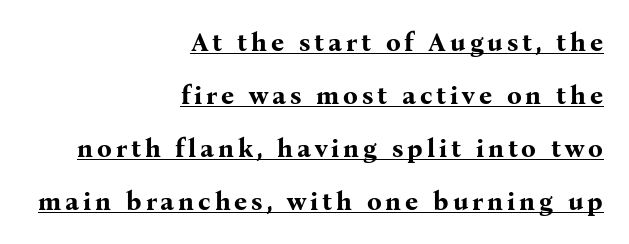
Q: Is the text bold? A: Yes.
Q: Is the text italic (slanted)? A: No, it is upright.
Q: Is the text underlined? A: Yes.
Q: How is the paragraph aligned? A: Right-aligned.
Q: Is the spacing between lines tight, normal or loose? A: Loose.
